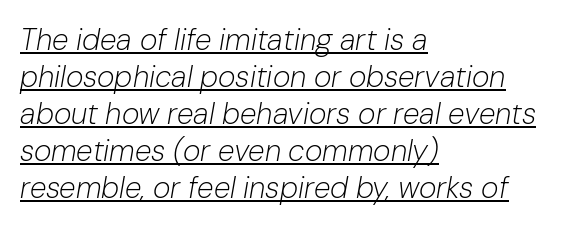
{"italic": "yes", "lean": "right", "slant_degrees": 10, "bold": "no", "weight": "light", "width": "normal", "stroke_contrast": "low", "x_height": "medium", "monospaced": "no", "underline": "yes", "align": "left", "line_spacing_ratio": 1.23, "letter_spacing": "normal", "letter_spacing_em": 0.0, "glyph_px": 30}
